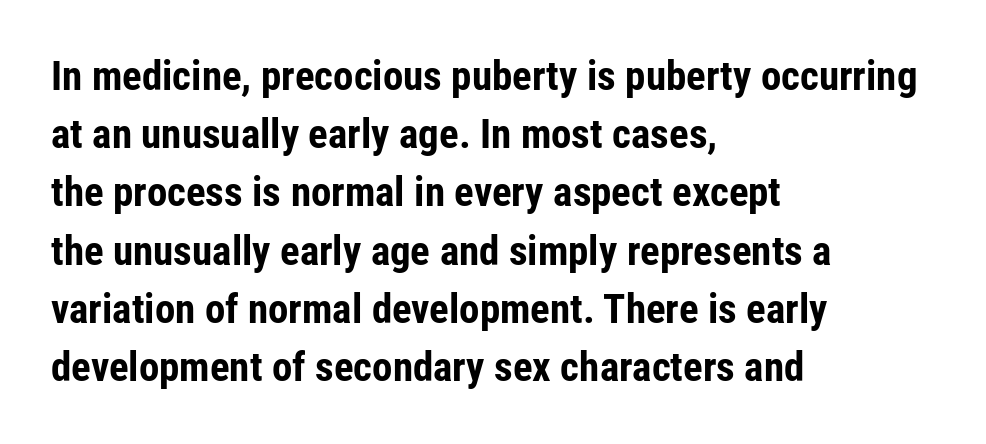
Q: Is the text bold? A: Yes.
Q: Is the text italic (slanted)? A: No, it is upright.
Q: Is the typeface a serif or a sans-serif typeface? A: Sans-serif.
Q: Is the text underlined? A: No.
Q: How is the paragraph aligned? A: Left-aligned.
Q: Is the spacing between letters normal or unusually wide? A: Normal.
Q: Is the spacing between lines tight, normal or loose? A: Normal.
Q: Width (condensed, normal, or wide)? A: Condensed.
Q: Stroke contrast? A: Low.
Q: x-height? A: Medium.
Q: Monospaced? A: No.
